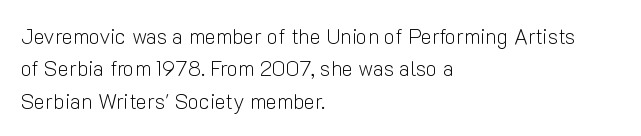
The image shows 21 px text type, upright; set left-aligned, normal line spacing (1.54x), normal letter spacing, not underlined.
